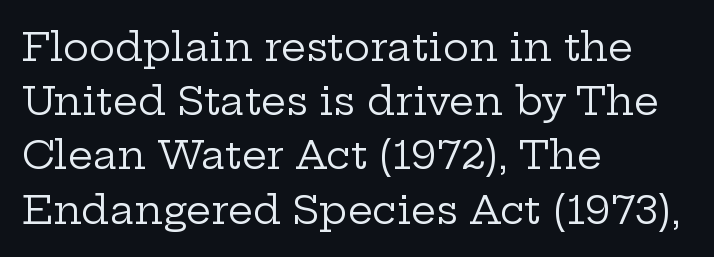
The image shows 39 px regular-weight, wide serif type, upright; set left-aligned, normal line spacing (1.39x), normal letter spacing, not underlined; low stroke contrast and a medium x-height.
